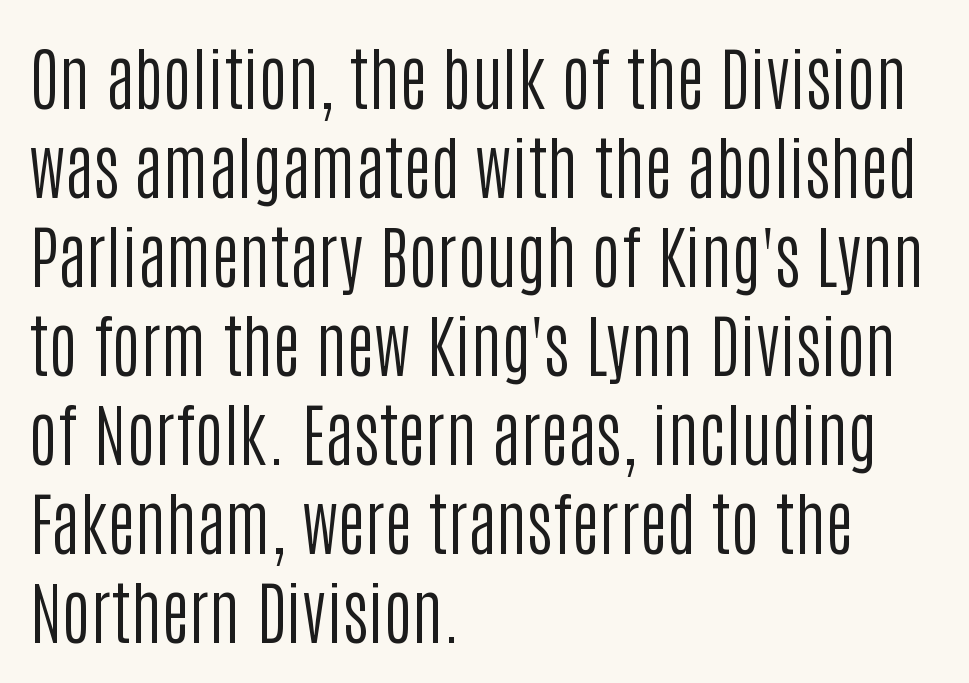
{"serif": "no", "italic": "no", "bold": "no", "weight": "regular", "width": "condensed", "stroke_contrast": "low", "x_height": "large", "monospaced": "no", "underline": "no", "align": "left", "line_spacing": "normal", "line_spacing_ratio": 1.29, "letter_spacing": "normal", "letter_spacing_em": 0.0, "glyph_px": 69}
